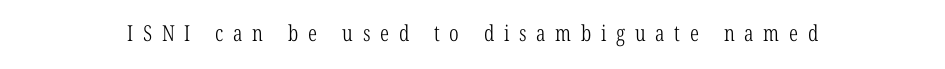
Q: Is the text bold? A: No.
Q: Is the text underlined? A: No.
Q: Is the spacing between letters normal or unusually wide? A: Unusually wide.
